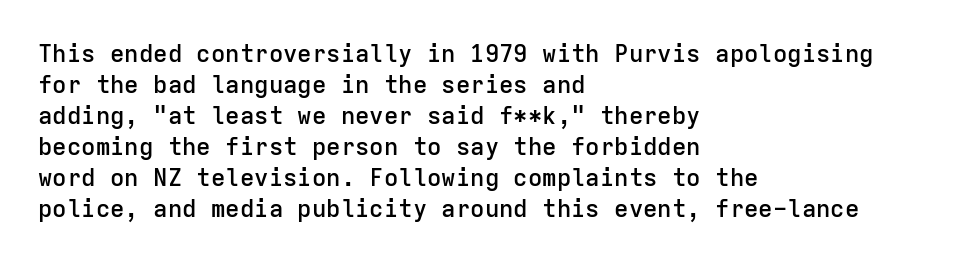
The image shows 24 px text type, upright; set left-aligned, normal line spacing (1.29x), normal letter spacing, not underlined.
